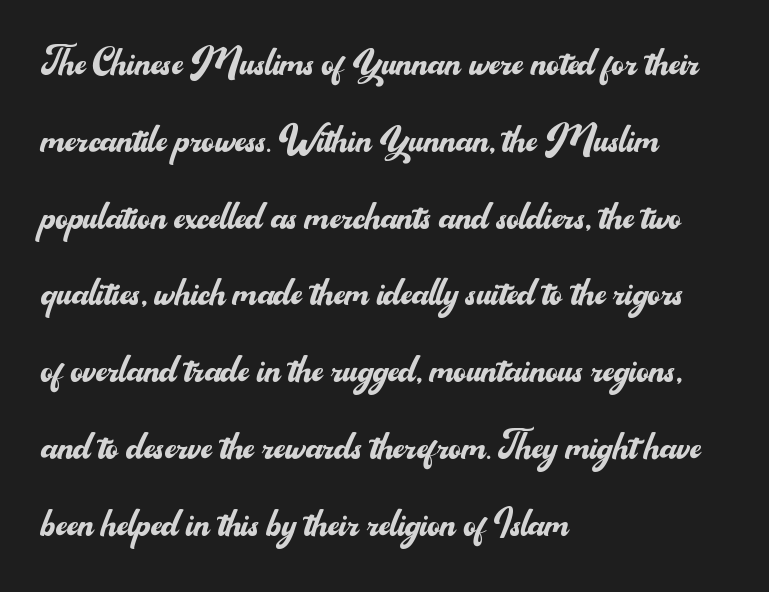
Nope, no serifs anywhere on these letters. Counters stay open thanks to moderate or lighter strokes. Line starts are locked; line ends wander. The passage shown is typed in a proportional face where columns would drift.
